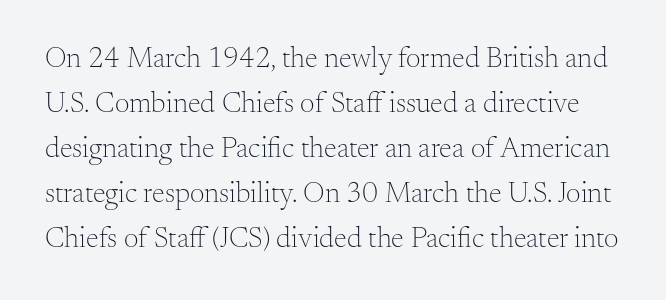
The image shows 29 px light serif type, upright; set normal line spacing (1.55x), normal letter spacing, not underlined; medium stroke contrast and a small x-height.
